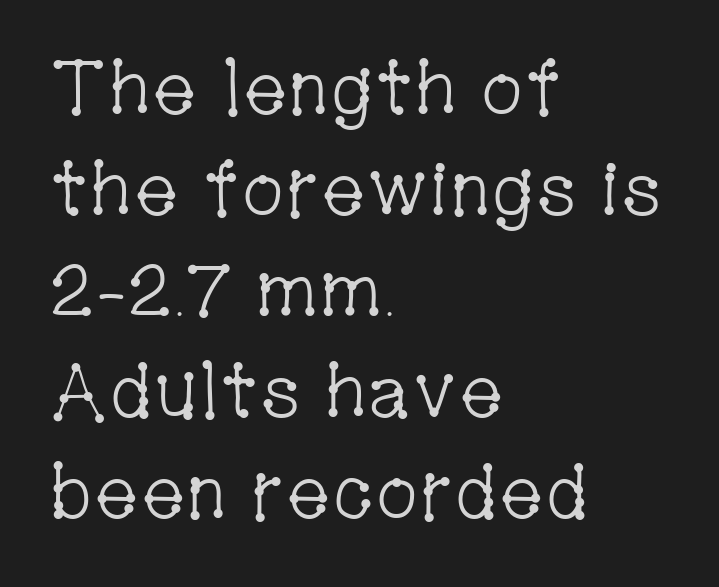
The image shows 76 px light, condensed serif type, upright; set left-aligned, normal line spacing (1.33x), normal letter spacing, not underlined; low stroke contrast and a medium x-height.
